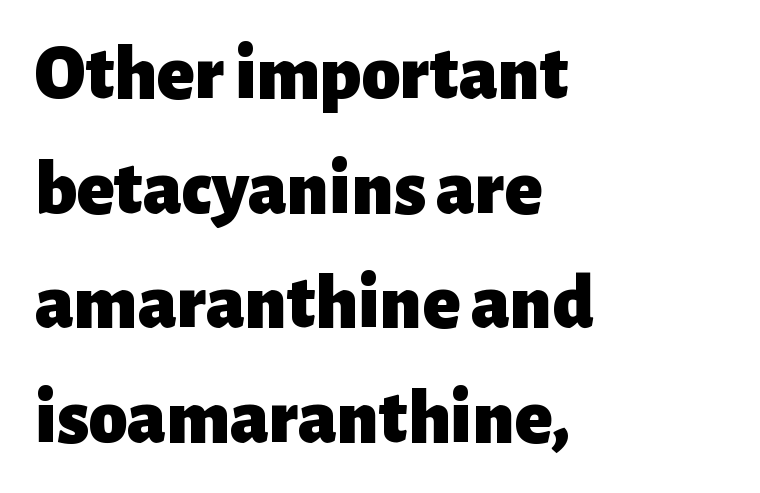
{"serif": "no", "italic": "no", "bold": "yes", "weight": "heavy", "width": "normal", "stroke_contrast": "low", "x_height": "medium", "monospaced": "no", "underline": "no", "align": "left", "line_spacing": "normal", "line_spacing_ratio": 1.47, "letter_spacing": "normal", "letter_spacing_em": 0.0, "glyph_px": 78}
